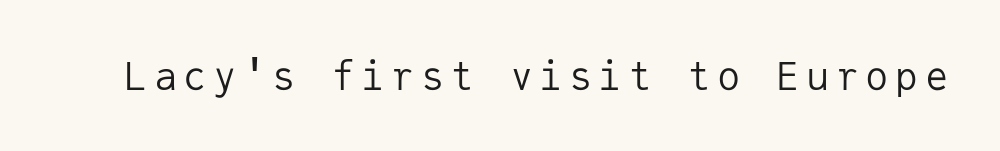
{"serif": "no", "italic": "no", "bold": "no", "weight": "regular", "width": "normal", "stroke_contrast": "low", "x_height": "medium", "monospaced": "yes", "underline": "no", "glyph_px": 39}
